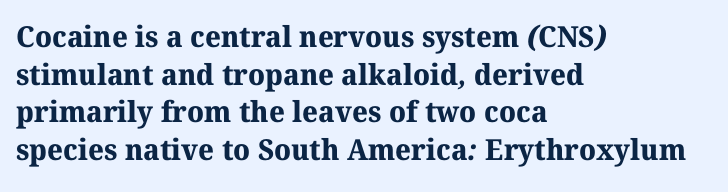
The image shows 29 px bold serif type; set left-aligned, normal line spacing (1.3x), normal letter spacing, not underlined; medium stroke contrast and a medium x-height.
